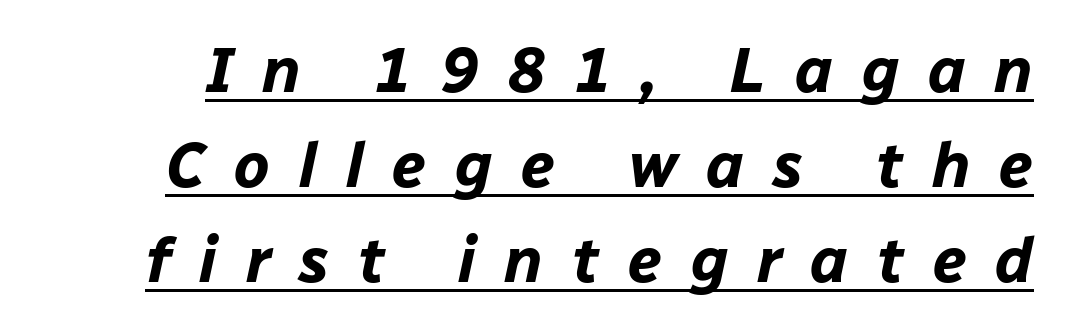
Display-style spreading of the glyphs; the letterfit is very open. The whole block is typeset with a tilt. The letters advance in unequal steps, a hallmark of proportional type. Glance below the letters and you will spot a drawn line. In terms of weight, the rendering is a true, heavy bold. A normal amount of white space separates one row of letters from the next.
